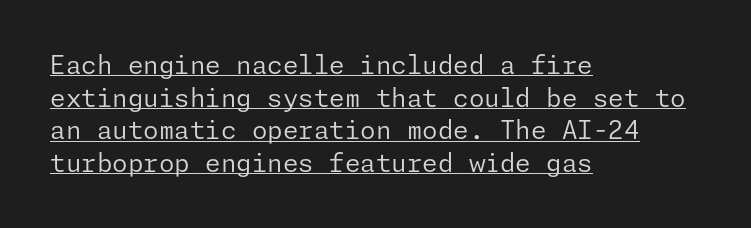
{"italic": "no", "bold": "no", "underline": "yes", "align": "left", "line_spacing": "normal", "line_spacing_ratio": 1.31, "letter_spacing": "normal", "letter_spacing_em": 0.0, "glyph_px": 25}
